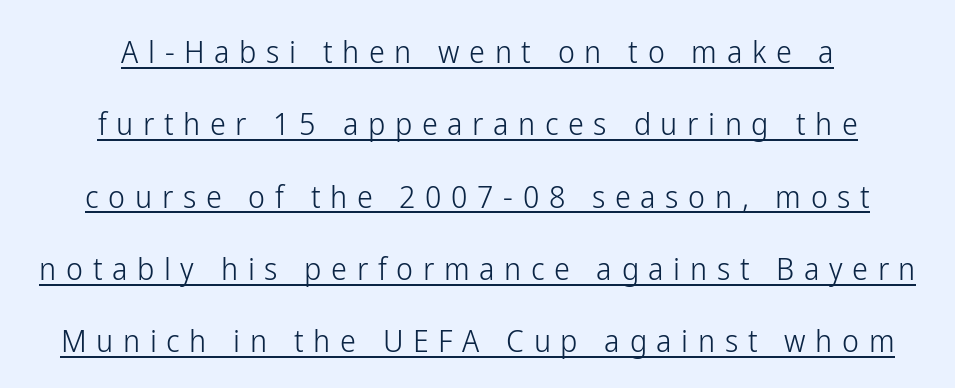
The image shows 32 px light, condensed sans-serif type, upright; set centered, loose line spacing (2.26x), unusually wide letter spacing (+0.3 em), underlined; low stroke contrast and a medium x-height.
